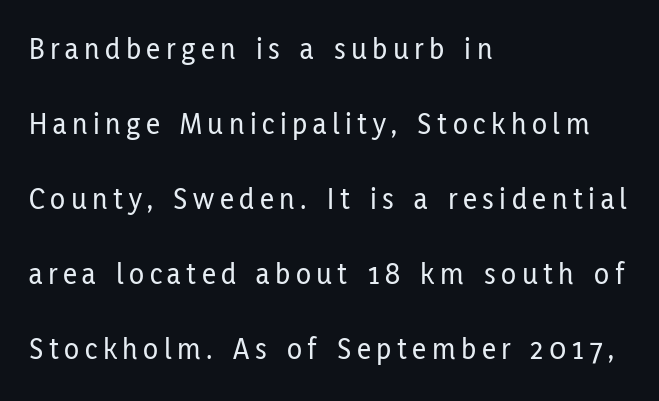
Each letter keeps its own natural width here, so spacing adapts to shape. These lines stand farther apart than default settings would place them. Horizontal alignment here is leftward, the default for most running prose. Designer's note — italics off, roman on. Nope, no serifs anywhere on these letters.
